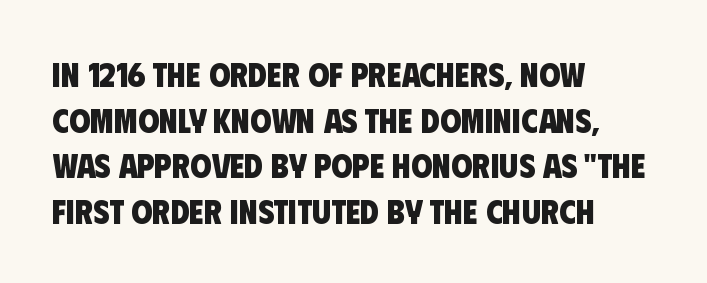
Q: Is the text bold? A: Yes.
Q: Is the typeface a serif or a sans-serif typeface? A: Sans-serif.
Q: Is the text underlined? A: No.
Q: How is the paragraph aligned? A: Left-aligned.
Q: Is the spacing between letters normal or unusually wide? A: Normal.
Q: Is the spacing between lines tight, normal or loose? A: Normal.
Q: Width (condensed, normal, or wide)? A: Condensed.
Q: Stroke contrast? A: Low.
Q: x-height? A: Large.
Q: Monospaced? A: No.
